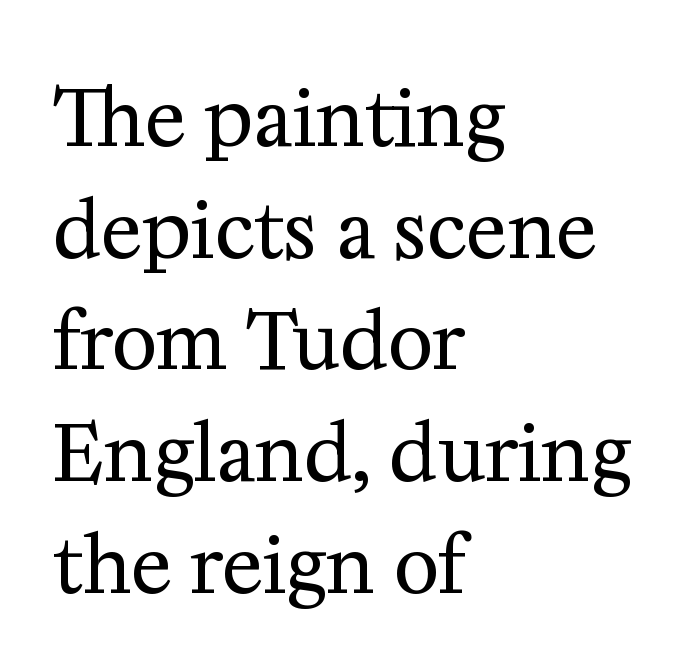
The image shows 77 px regular-weight serif type, upright; set left-aligned, normal line spacing (1.45x), normal letter spacing, not underlined; medium stroke contrast and a medium x-height.
